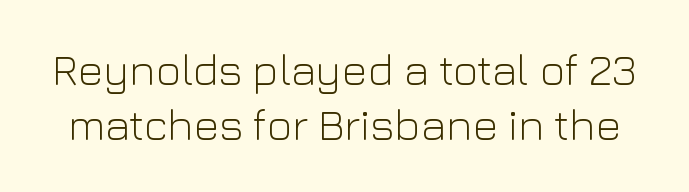
{"serif": "no", "italic": "no", "bold": "no", "weight": "light", "width": "normal", "stroke_contrast": "low", "x_height": "medium", "monospaced": "no", "underline": "no", "line_spacing_ratio": 1.24, "letter_spacing": "normal", "letter_spacing_em": 0.0, "glyph_px": 44}
